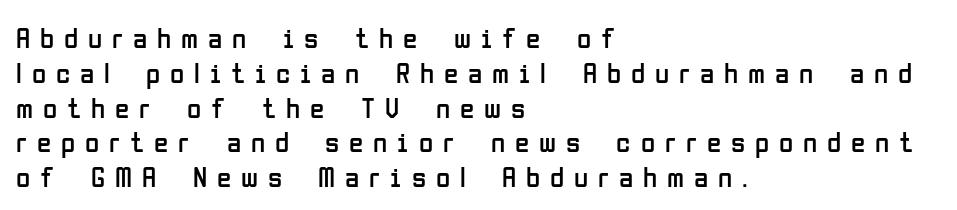
Q: Is the text bold? A: No.
Q: Is the text italic (slanted)? A: No, it is upright.
Q: Is the typeface a serif or a sans-serif typeface? A: Sans-serif.
Q: Is the text underlined? A: No.
Q: How is the paragraph aligned? A: Left-aligned.
Q: Is the spacing between letters normal or unusually wide? A: Unusually wide.
Q: Width (condensed, normal, or wide)? A: Condensed.
Q: Stroke contrast? A: Low.
Q: x-height? A: Medium.
Q: Monospaced? A: No.
